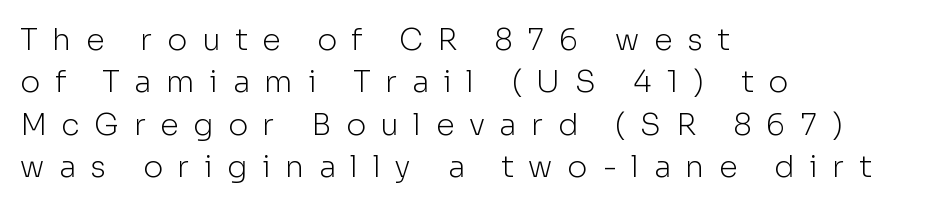
{"serif": "no", "italic": "no", "bold": "no", "weight": "light", "width": "normal", "stroke_contrast": "low", "x_height": "medium", "monospaced": "no", "underline": "no", "align": "left", "line_spacing": "normal", "line_spacing_ratio": 1.41, "letter_spacing": "wide", "letter_spacing_em": 0.49, "glyph_px": 30}
